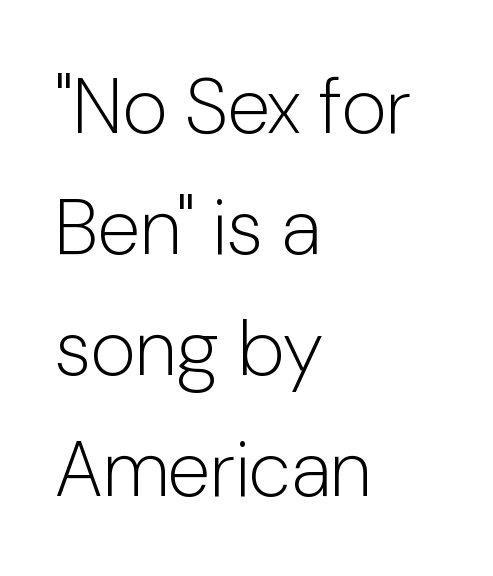
The image shows 78 px light sans-serif type, upright; set left-aligned, normal line spacing (1.55x), normal letter spacing, not underlined; low stroke contrast and a medium x-height.
